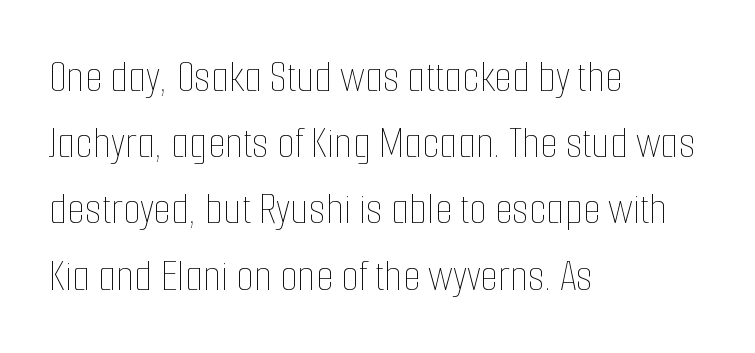
Alignment: flush left. The letterforms sit at book weight or below. Just letters on the line, the space beneath them empty. Upright lettering throughout.
